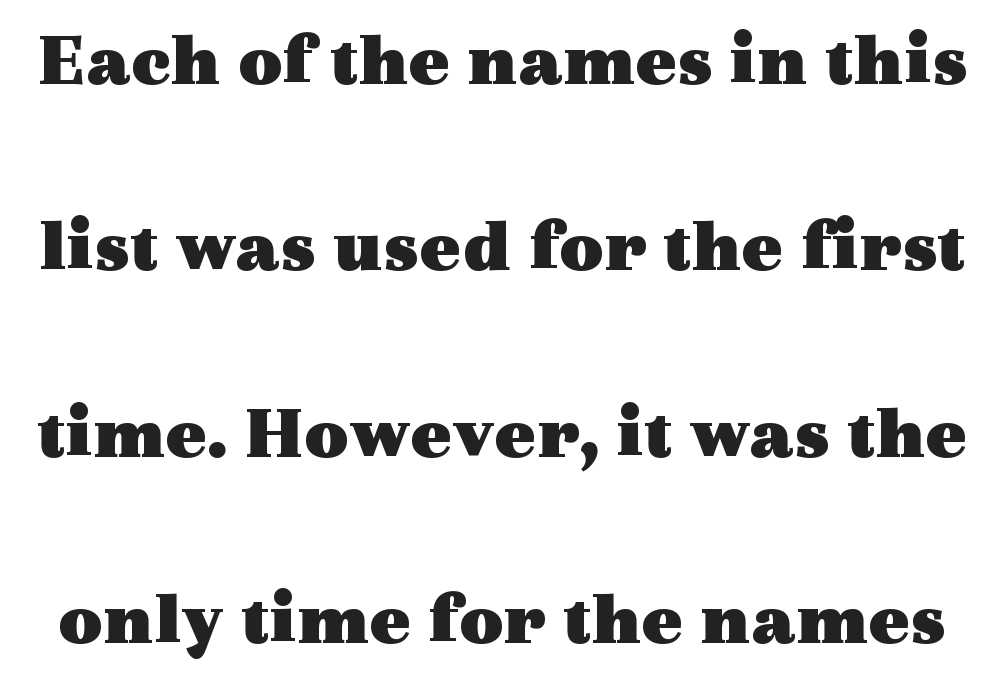
Q: Is the text bold? A: Yes.
Q: Is the text italic (slanted)? A: No, it is upright.
Q: Is the typeface a serif or a sans-serif typeface? A: Serif.
Q: Is the text underlined? A: No.
Q: Is the spacing between letters normal or unusually wide? A: Normal.
Q: Is the spacing between lines tight, normal or loose? A: Loose.
Q: Width (condensed, normal, or wide)? A: Wide.
Q: x-height? A: Medium.
Q: Monospaced? A: No.
